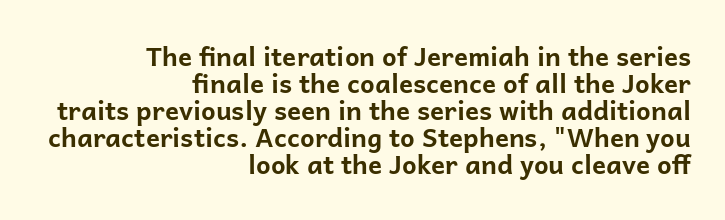
Q: Is the text bold? A: Yes.
Q: Is the text italic (slanted)? A: No, it is upright.
Q: Is the text underlined? A: No.
Q: How is the paragraph aligned? A: Right-aligned.
Q: Is the spacing between letters normal or unusually wide? A: Normal.
Q: Is the spacing between lines tight, normal or loose? A: Tight.
